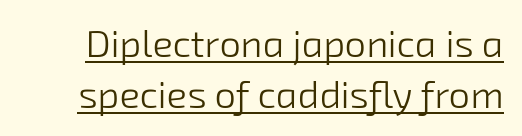
Vertical spacing — default. Think of a printed novel: that variable character pitch is what you see here. The gaps between neighbouring characters are ordinary and unremarkable. Caption: lettering with a line underneath.
